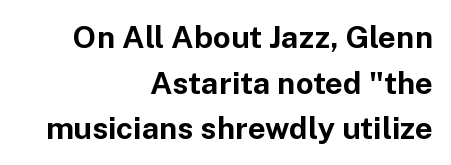
Proportional: the letters do not fall into vertical columns. The space directly below the letters is spotless. Notice how descenders clear the ascenders below comfortably — that's standard leading. A sans-serif font was chosen for this passage.
